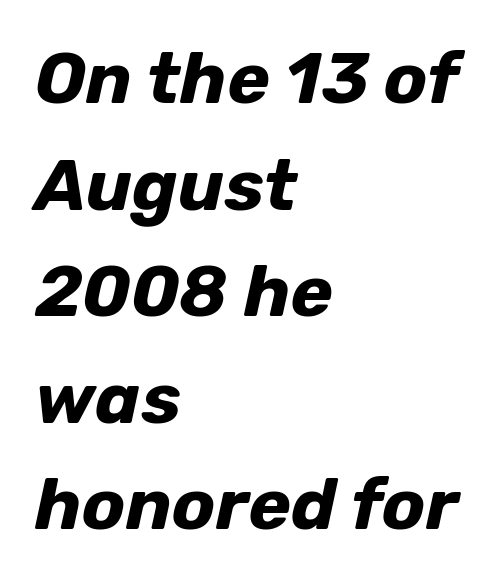
{"italic": "yes", "lean": "right", "slant_degrees": 12, "bold": "yes", "weight": "bold", "width": "normal", "stroke_contrast": "low", "x_height": "medium", "monospaced": "no", "underline": "no", "align": "left", "line_spacing": "normal", "line_spacing_ratio": 1.48, "letter_spacing": "normal", "letter_spacing_em": 0.0, "glyph_px": 72}
